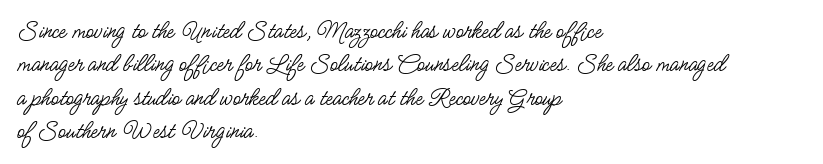
Compared with typical paragraphs, the rows here are spaced about the same. Short and long lines alike share a common starting point at left. Is the stroke heavy? The answer is a plain regular-or-lighter. In terms of letterspacing, this is plain default setting. Just letters on the line, the space beneath them empty.
